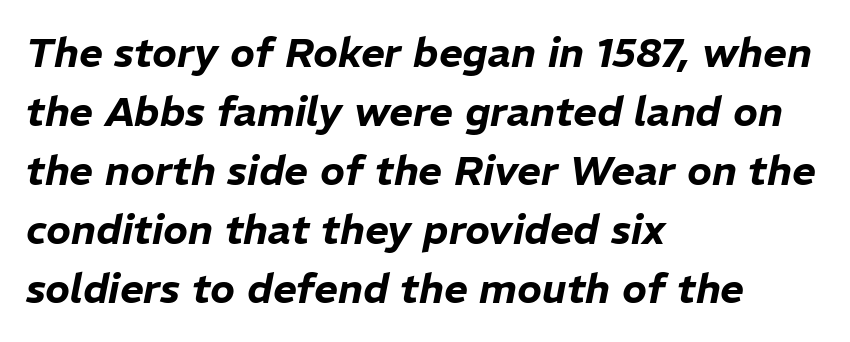
Every character sits at an angle, as italics do. The letters sit at their default tracking, neither squeezed nor spread. Unmarked baselines from the first word to the last. Each letter keeps its own natural width here, so spacing adapts to shape. A normal amount of white space separates one row of letters from the next. Notice how the passage keeps a crisp vertical edge on the left only.
